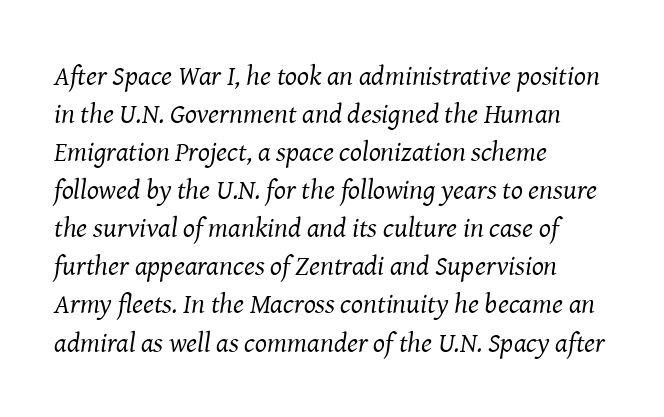
The axis of the letterforms is tilted away from vertical. Caption: multi-line text, flush left, ragged right. Examine the stroke ends and you'll spot serifs. The horizontal fit of the characters is conventional and even. Unmarked baselines from the first word to the last. Looks like regular typesetting: each glyph gets only the width it needs.
